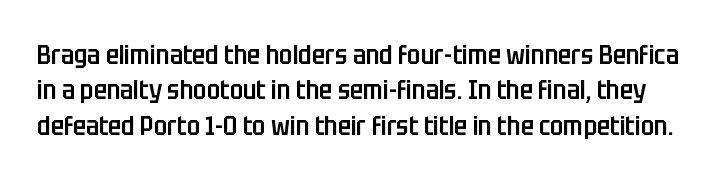
Does extra space separate the letters? No, they use regular spacing. The glyphs have the mass of a demibold cut, below bold. The string is rendered with underlining switched off. If you drew a line through each stem, it would be perfectly vertical. Baseline-to-baseline distance is the conventional proportion of letter height.
